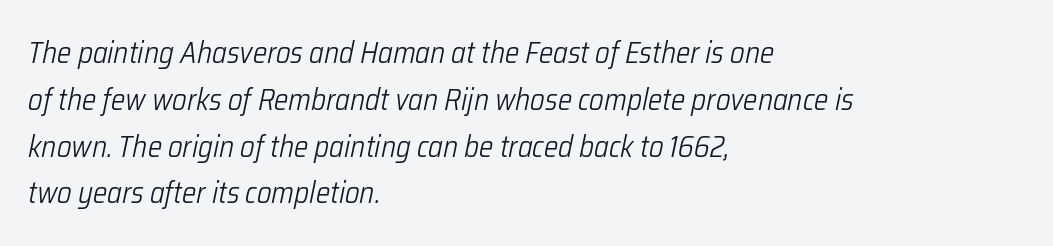
The image shows 30 px light, condensed type, italic (leaning right); set left-aligned, normal line spacing (1.56x), normal letter spacing, not underlined; low stroke contrast and a medium x-height.
